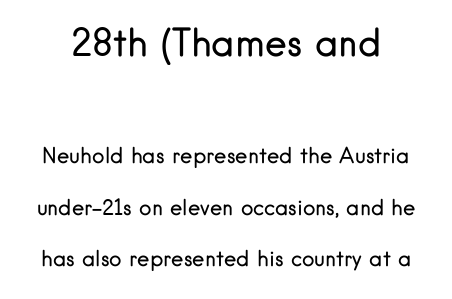
Upright lettering throughout. These lines are rendered in a variable-pitch font. The font is comparable to plain body text, perhaps lighter. Glyph-to-glyph distance matches everyday printed text.
